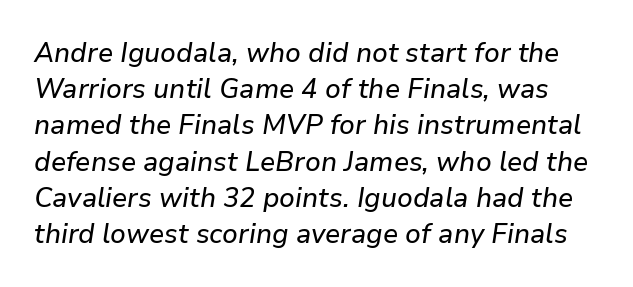
{"italic": "yes", "lean": "right", "slant_degrees": 9, "underline": "no", "line_spacing": "normal", "line_spacing_ratio": 1.34, "letter_spacing": "normal", "letter_spacing_em": 0.0, "glyph_px": 27}
